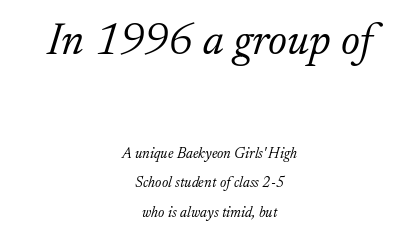
The image shows 45 px light serif type, italic (leaning right); set centered, loose line spacing (1.99x), normal letter spacing, not underlined; the first (top) block is 3.0x larger; low stroke contrast and a small x-height.
